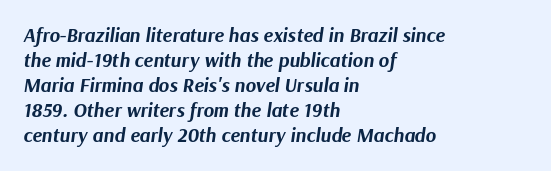
Decoration check: the copy has no underline. Notice how descenders clear the ascenders below comfortably — that's standard leading. Every row of glyphs begins at an identical x-position on the left. If you drew a line through each stem, it would be angled. The tracking reads as untouched default to a designer's eye.
